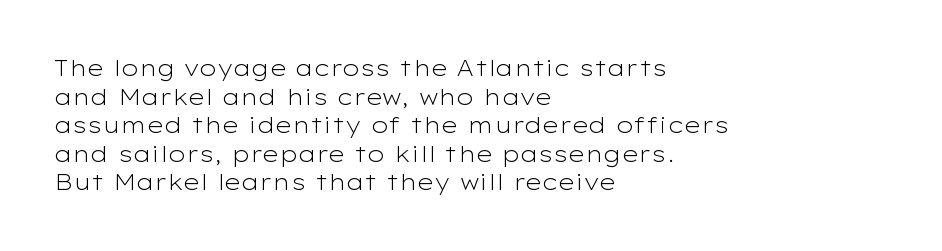
Check the space under the baseline: it is left empty. Characters follow at the spacing the type designer built in. These glyphs show unthickened strokes, regular width or finer. This is the regular roman posture of the typeface. A typesetter would call this leading conventional body-copy spacing. The compositor pushed each line to the left boundary.
